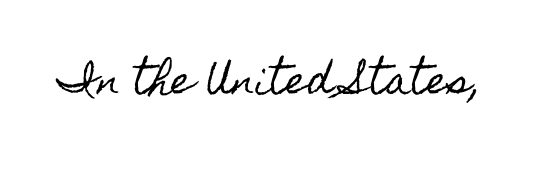
Tracking here is standard; glyphs follow each other at the usual distance. The zone under the glyphs is completely vacant. A typesetter would call this proportional, since set widths differ per character.
